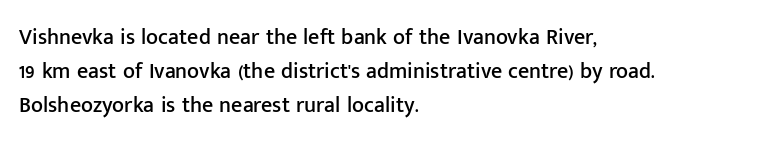
Q: Is the text italic (slanted)? A: No, it is upright.
Q: Is the text underlined? A: No.
Q: How is the paragraph aligned? A: Left-aligned.
Q: Is the spacing between letters normal or unusually wide? A: Normal.
Q: Is the spacing between lines tight, normal or loose? A: Normal.
